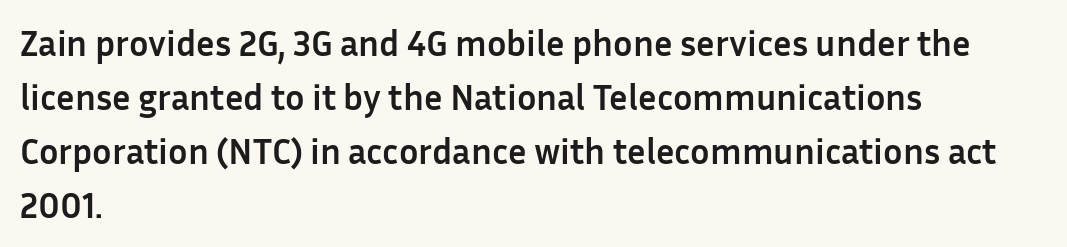
{"serif": "no", "italic": "no", "bold": "yes", "weight": "semibold", "width": "normal", "stroke_contrast": "low", "x_height": "medium", "monospaced": "no", "underline": "no", "align": "left", "line_spacing": "normal", "line_spacing_ratio": 1.5, "letter_spacing": "normal", "letter_spacing_em": 0.0, "glyph_px": 36}
